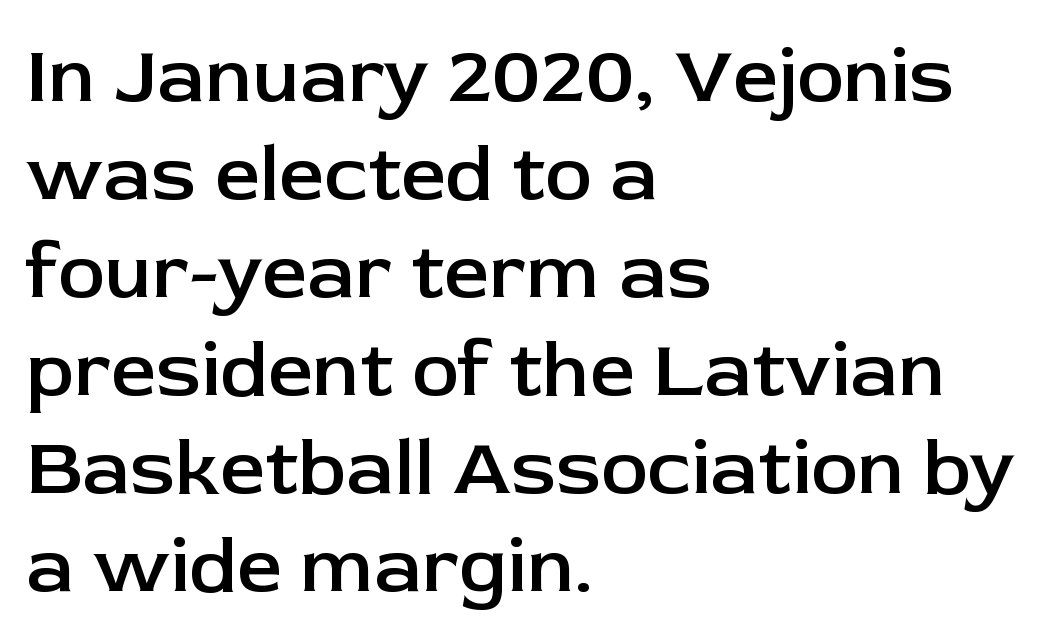
The image shows 79 px semibold sans-serif type, upright; set left-aligned, line spacing 1.24x, normal letter spacing, not underlined; low stroke contrast and a medium x-height.
